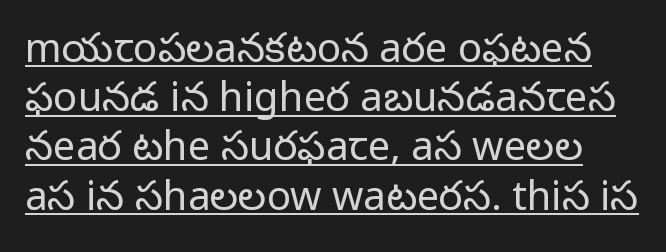
The image shows 40 px regular-weight sans-serif type, upright; set line spacing 1.23x, normal letter spacing, underlined; low stroke contrast and a medium x-height.
